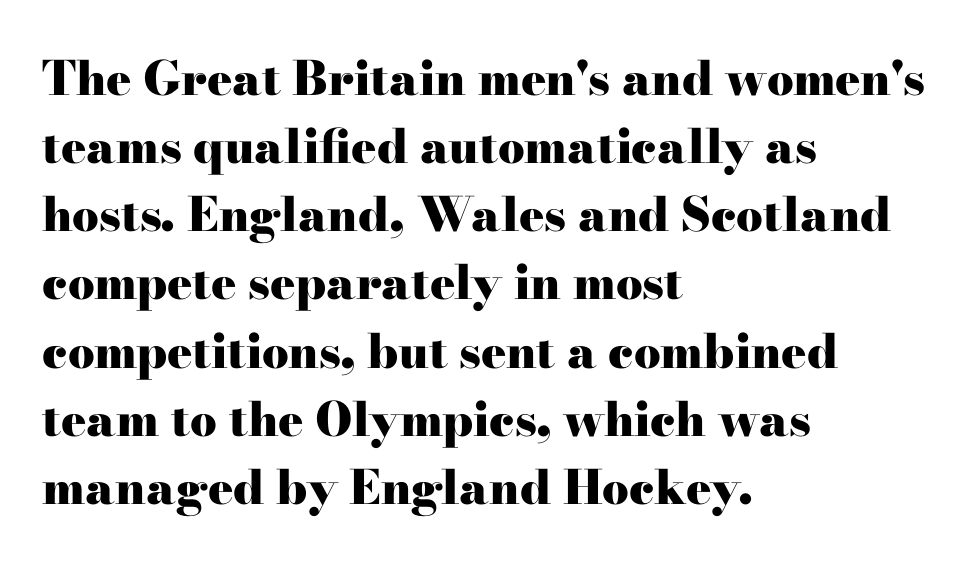
The image shows 47 px heavy, wide serif type, upright; set left-aligned, normal line spacing (1.45x), normal letter spacing, not underlined; high stroke contrast and a small x-height.
